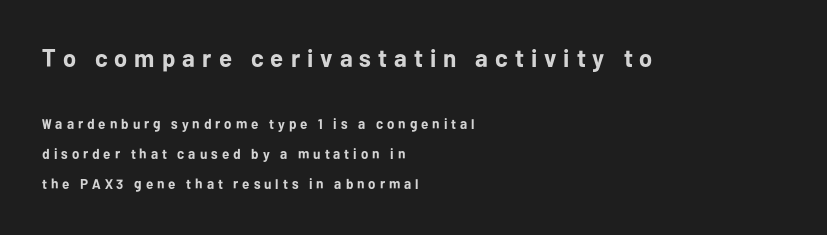
Q: Is the text bold? A: Yes.
Q: Is the text italic (slanted)? A: No, it is upright.
Q: Is the text underlined? A: No.
Q: How is the paragraph aligned? A: Left-aligned.
Q: Is the spacing between letters normal or unusually wide? A: Unusually wide.
Q: Is the spacing between lines tight, normal or loose? A: Loose.
Q: Which block of text is set in a larger size, the first (top) or the second (bottom)? A: The first (top) one.
